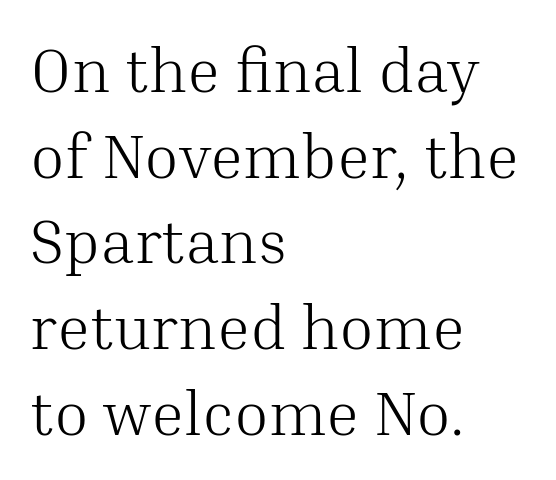
The line-height multiplier appears to be the usual default. Do the characters align in a grid? No, the font is proportional. The rag falls on the right side of this text block. These lines are composed in type with serifs.
